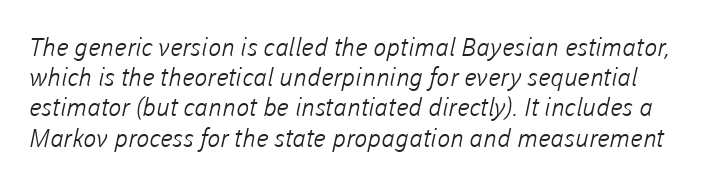
{"bold": "no", "underline": "no", "line_spacing_ratio": 1.21, "letter_spacing": "normal", "letter_spacing_em": 0.0, "glyph_px": 25}
